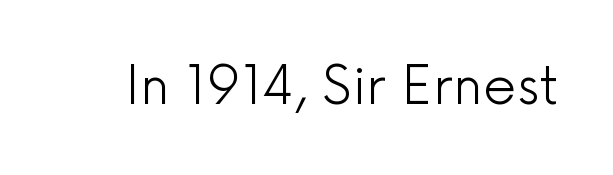
No chunkiness to these letters — they're not bold. Serifs: no, the terminals of the letterforms are clean. The line texture is even and compact thanks to regular tracking. A bare baseline throughout the passage. Here the designer chose a conventional face with non-uniform glyph widths.
